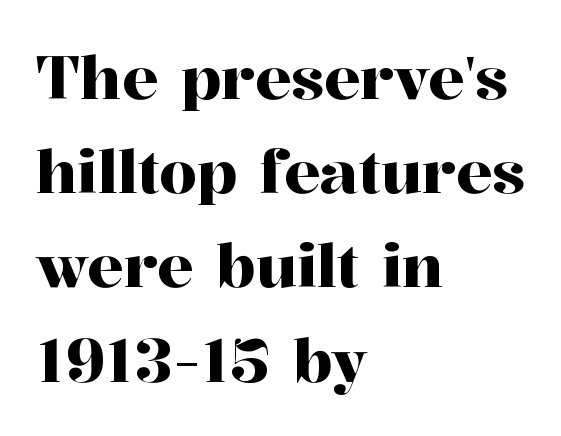
Q: Is the text italic (slanted)? A: No, it is upright.
Q: Is the typeface a serif or a sans-serif typeface? A: Serif.
Q: Is the text underlined? A: No.
Q: How is the paragraph aligned? A: Left-aligned.
Q: Is the spacing between letters normal or unusually wide? A: Normal.
Q: Is the spacing between lines tight, normal or loose? A: Normal.
Q: Width (condensed, normal, or wide)? A: Normal.
Q: Stroke contrast? A: High.
Q: x-height? A: Medium.
Q: Monospaced? A: No.
